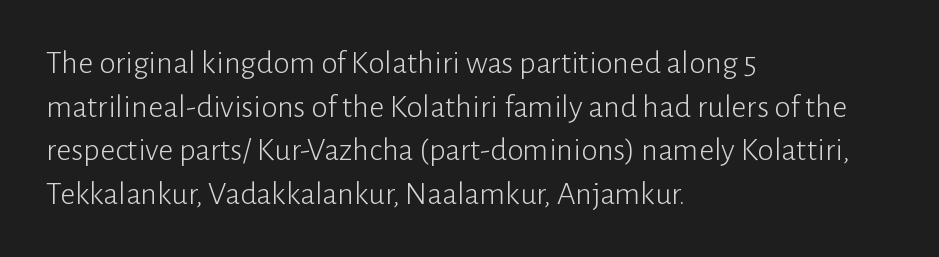
{"serif": "no", "italic": "no", "bold": "no", "weight": "light", "width": "normal", "stroke_contrast": "low", "x_height": "medium", "monospaced": "no", "underline": "no", "align": "left", "line_spacing": "normal", "line_spacing_ratio": 1.32, "letter_spacing": "normal", "letter_spacing_em": 0.0, "glyph_px": 33}
